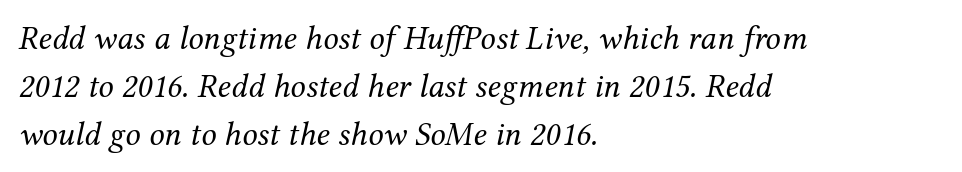
The image shows 34 px regular-weight serif type, italic (leaning right); set left-aligned, normal line spacing (1.41x), normal letter spacing, not underlined; medium stroke contrast and a medium x-height.
